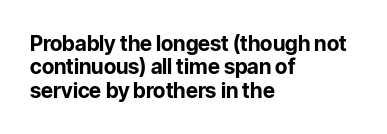
The image shows 21 px bold type, upright; set left-aligned, tight line spacing (1.11x), normal letter spacing, not underlined.
